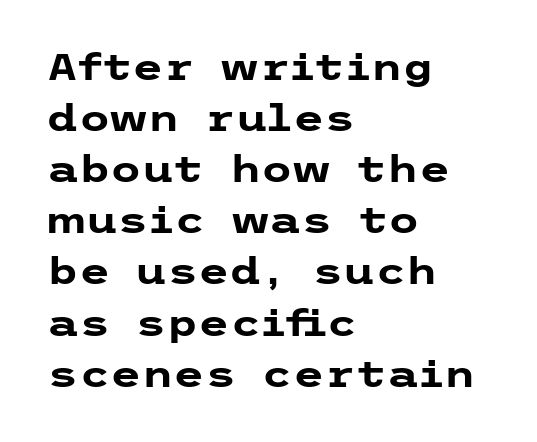
The image shows 36 px heavy, wide sans-serif type, upright; set left-aligned, normal line spacing (1.42x), normal letter spacing, not underlined; low stroke contrast and a medium x-height.
